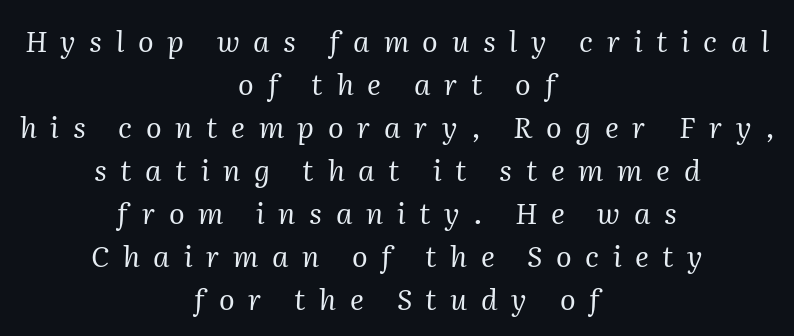
{"serif": "yes", "italic": "yes", "lean": "right", "slant_degrees": 2, "bold": "no", "weight": "regular", "width": "normal", "stroke_contrast": "medium", "x_height": "medium", "monospaced": "no", "underline": "no", "align": "center", "line_spacing": "normal", "line_spacing_ratio": 1.48, "letter_spacing": "wide", "letter_spacing_em": 0.47, "glyph_px": 29}
